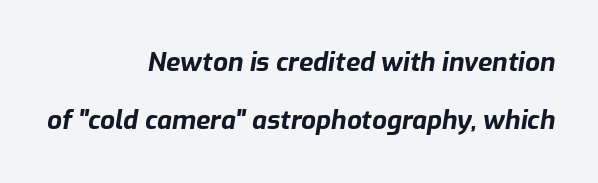
{"italic": "yes", "lean": "right", "slant_degrees": 9, "bold": "yes", "underline": "no", "align": "right", "line_spacing": "loose", "line_spacing_ratio": 2.24, "letter_spacing": "normal", "letter_spacing_em": 0.0, "glyph_px": 26}
